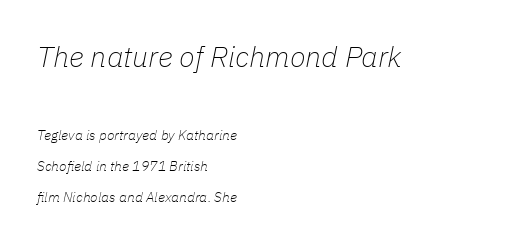
{"italic": "yes", "lean": "right", "slant_degrees": 11, "bold": "no", "weight": "thin", "width": "normal", "stroke_contrast": "low", "x_height": "medium", "monospaced": "no", "underline": "no", "align": "left", "line_spacing": "loose", "line_spacing_ratio": 2.22, "letter_spacing": "normal", "letter_spacing_em": 0.0, "larger_block": "first", "size_ratio": 2.07, "glyph_px": 29}
